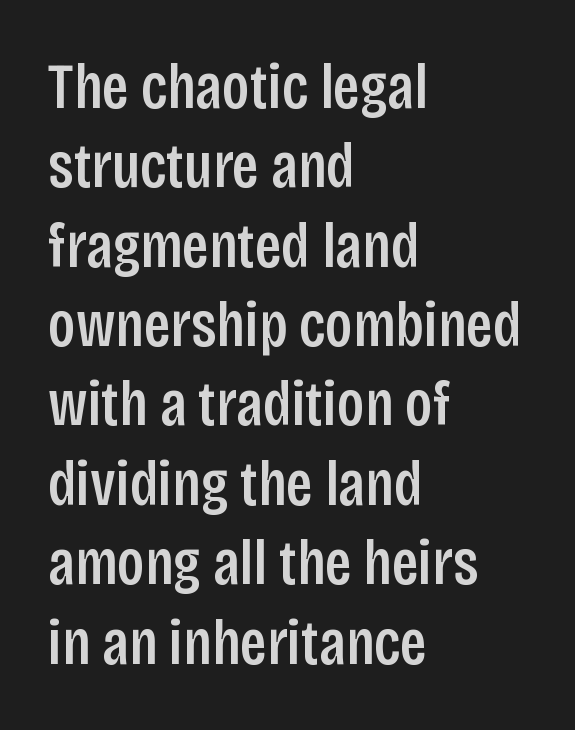
Q: Is the text italic (slanted)? A: No, it is upright.
Q: Is the typeface a serif or a sans-serif typeface? A: Sans-serif.
Q: Is the text underlined? A: No.
Q: How is the paragraph aligned? A: Left-aligned.
Q: Is the spacing between letters normal or unusually wide? A: Normal.
Q: Width (condensed, normal, or wide)? A: Condensed.
Q: Stroke contrast? A: Low.
Q: x-height? A: Large.
Q: Monospaced? A: No.
